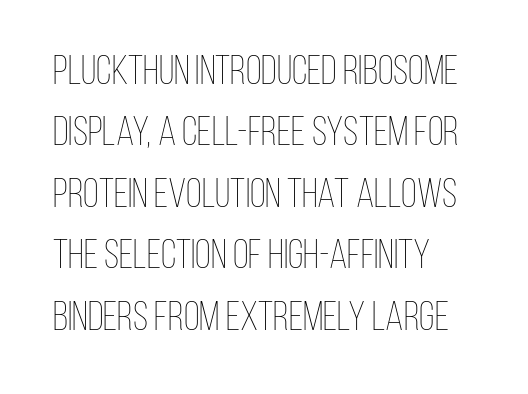
There is no visible air inserted between adjacent glyphs. Line beginnings align vertically; line endings do not. The line-height multiplier appears to be the usual default. The strip under each line holds only bare page. A typesetter would call this proportional, since set widths differ per character.
